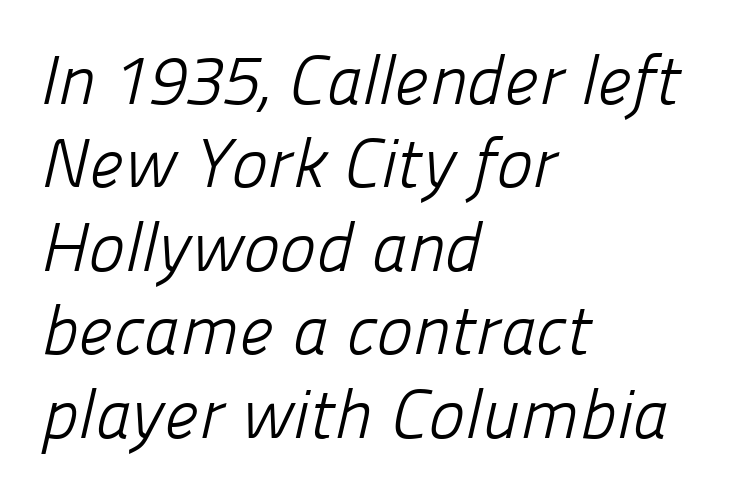
{"serif": "no", "bold": "no", "weight": "light", "width": "normal", "stroke_contrast": "low", "x_height": "medium", "monospaced": "no", "underline": "no", "align": "left", "line_spacing_ratio": 1.21, "letter_spacing": "normal", "letter_spacing_em": 0.0, "glyph_px": 69}
